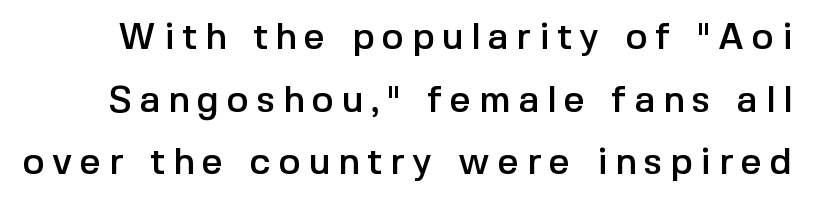
{"serif": "no", "italic": "no", "width": "normal", "x_height": "medium", "monospaced": "no", "underline": "no", "line_spacing": "normal", "line_spacing_ratio": 1.69, "letter_spacing": "wide", "letter_spacing_em": 0.21, "glyph_px": 37}
